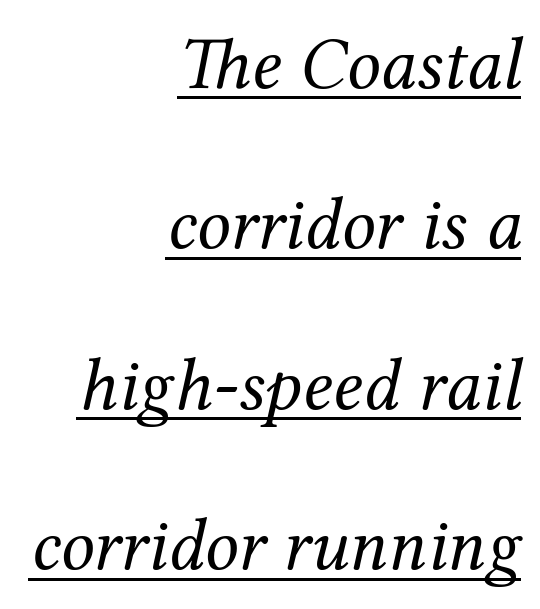
{"serif": "yes", "italic": "yes", "lean": "right", "slant_degrees": 12, "bold": "no", "weight": "regular", "width": "normal", "stroke_contrast": "medium", "x_height": "medium", "monospaced": "no", "underline": "yes", "align": "right", "line_spacing": "loose", "line_spacing_ratio": 2.14, "letter_spacing": "normal", "letter_spacing_em": 0.0, "glyph_px": 75}
